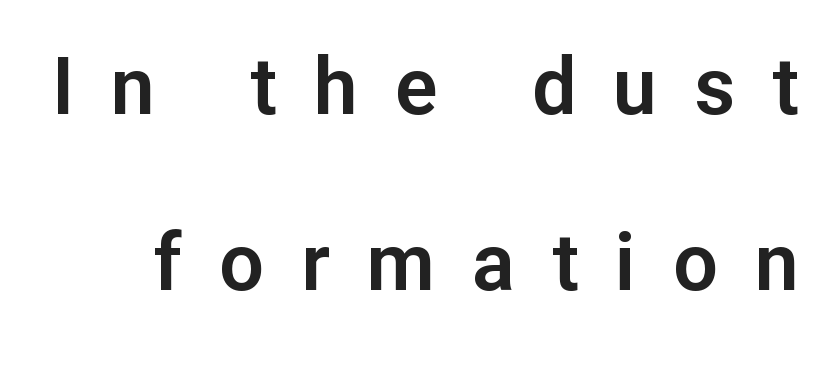
Think of a printed novel: that variable character pitch is what you see here. A typesetter would call this heavily tracked-out type. Vertical spacing — loose. The font family rendered here belongs to the sans-serif group. Anything drawn beneath the words? Only blank space. The font's upright variant was chosen for this text.
